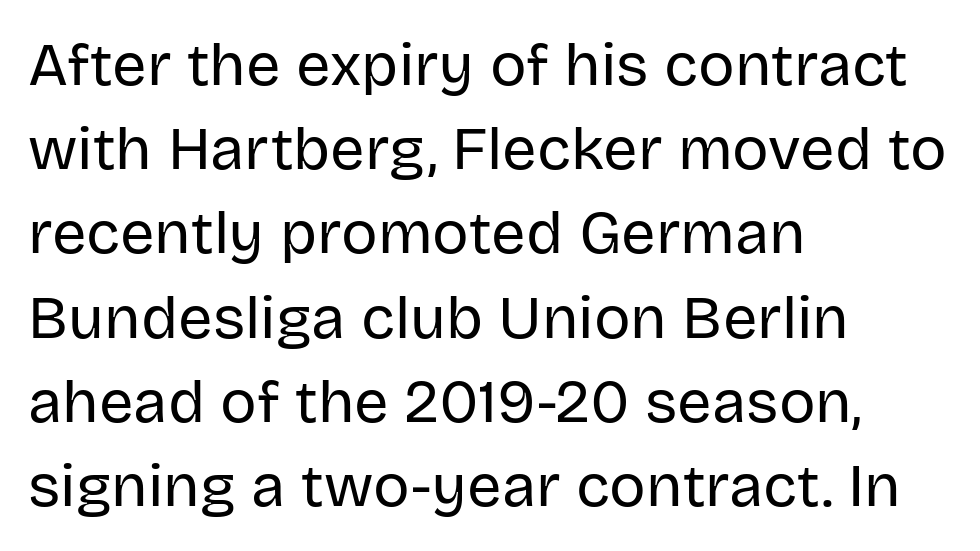
{"serif": "no", "italic": "no", "bold": "no", "weight": "regular", "width": "normal", "stroke_contrast": "low", "x_height": "large", "monospaced": "no", "underline": "no", "align": "left", "line_spacing": "normal", "line_spacing_ratio": 1.38, "letter_spacing": "normal", "letter_spacing_em": 0.0, "glyph_px": 61}
